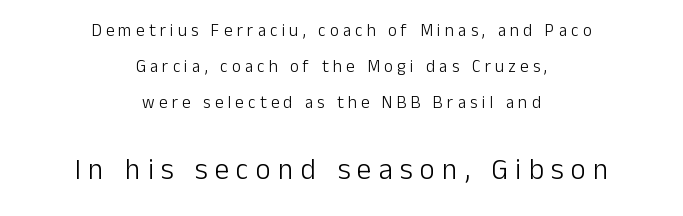
{"serif": "no", "italic": "no", "bold": "no", "weight": "light", "width": "normal", "stroke_contrast": "low", "x_height": "medium", "monospaced": "no", "underline": "no", "align": "center", "line_spacing": "loose", "line_spacing_ratio": 2.11, "letter_spacing": "wide", "letter_spacing_em": 0.25, "larger_block": "second", "size_ratio": 1.71, "glyph_px": 29}
